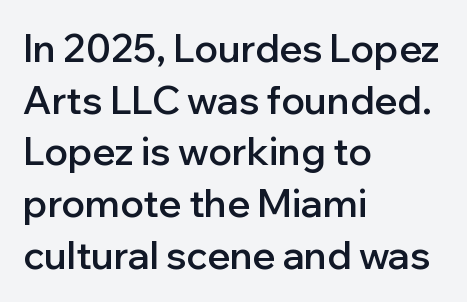
{"serif": "no", "italic": "no", "bold": "semi", "weight": "semibold", "width": "normal", "stroke_contrast": "low", "x_height": "medium", "monospaced": "no", "underline": "no", "align": "left", "line_spacing": "normal", "line_spacing_ratio": 1.36, "letter_spacing": "normal", "letter_spacing_em": 0.0, "glyph_px": 38}
